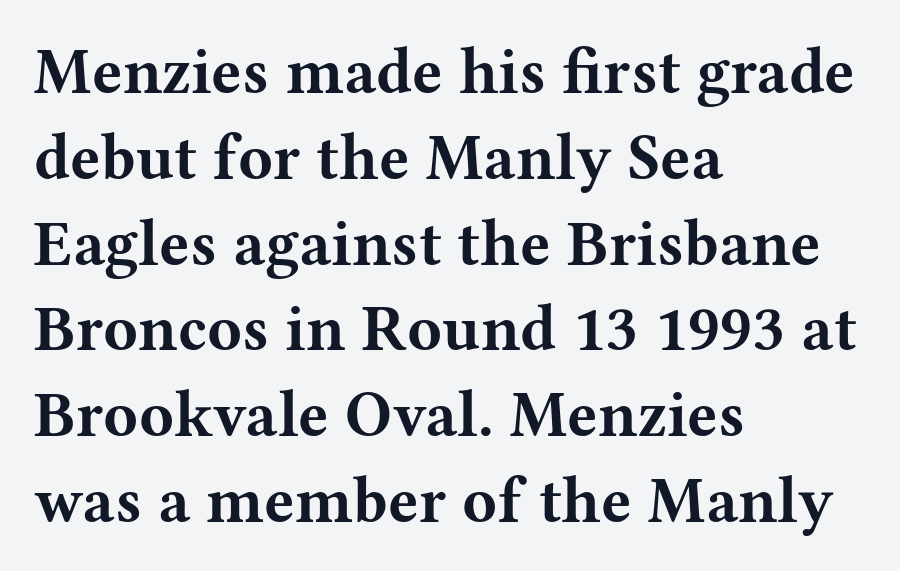
{"serif": "yes", "italic": "no", "bold": "yes", "weight": "bold", "width": "wide", "stroke_contrast": "medium", "x_height": "medium", "monospaced": "no", "underline": "no", "align": "left", "line_spacing": "normal", "line_spacing_ratio": 1.34, "letter_spacing": "normal", "letter_spacing_em": 0.0, "glyph_px": 64}
